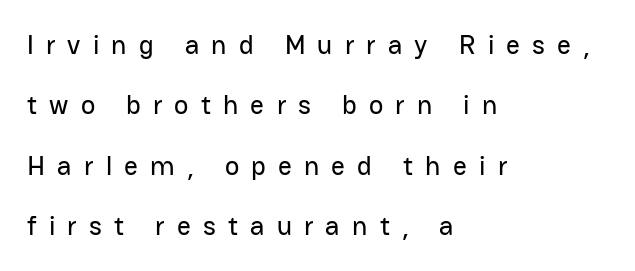
Q: Is the text italic (slanted)? A: No, it is upright.
Q: Is the text underlined? A: No.
Q: How is the paragraph aligned? A: Left-aligned.
Q: Is the spacing between letters normal or unusually wide? A: Unusually wide.
Q: Is the spacing between lines tight, normal or loose? A: Loose.
